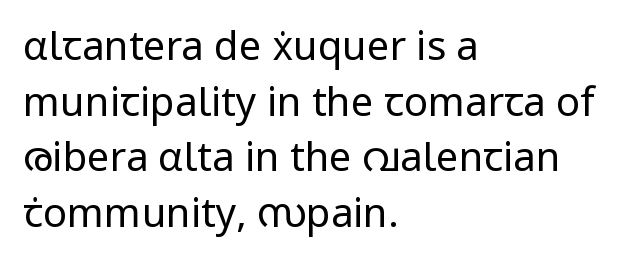
The image shows 40 px regular-weight sans-serif type, upright; set left-aligned, normal line spacing (1.39x), normal letter spacing, not underlined; low stroke contrast and a medium x-height.
